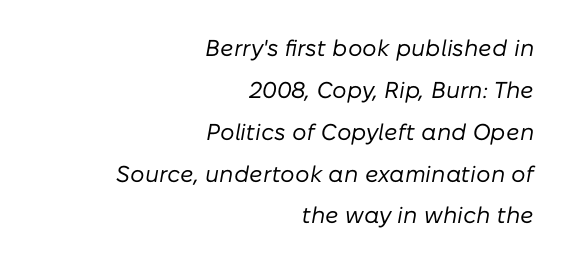
Q: Is the text bold? A: No.
Q: Is the text italic (slanted)? A: Yes, it leans right by about 10 degrees.
Q: Is the text underlined? A: No.
Q: How is the paragraph aligned? A: Right-aligned.
Q: Is the spacing between letters normal or unusually wide? A: Normal.
